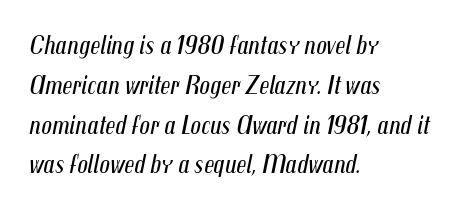
The image shows 26 px text type, italic (leaning right); set left-aligned, normal line spacing (1.53x), normal letter spacing, not underlined.
